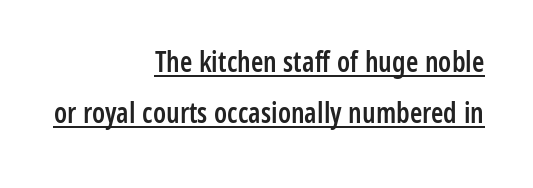
Q: Is the text bold? A: Semi-bold.
Q: Is the text italic (slanted)? A: No, it is upright.
Q: Is the typeface a serif or a sans-serif typeface? A: Sans-serif.
Q: Is the text underlined? A: Yes.
Q: How is the paragraph aligned? A: Right-aligned.
Q: Is the spacing between letters normal or unusually wide? A: Normal.
Q: Width (condensed, normal, or wide)? A: Condensed.
Q: Stroke contrast? A: Low.
Q: x-height? A: Medium.
Q: Monospaced? A: No.
